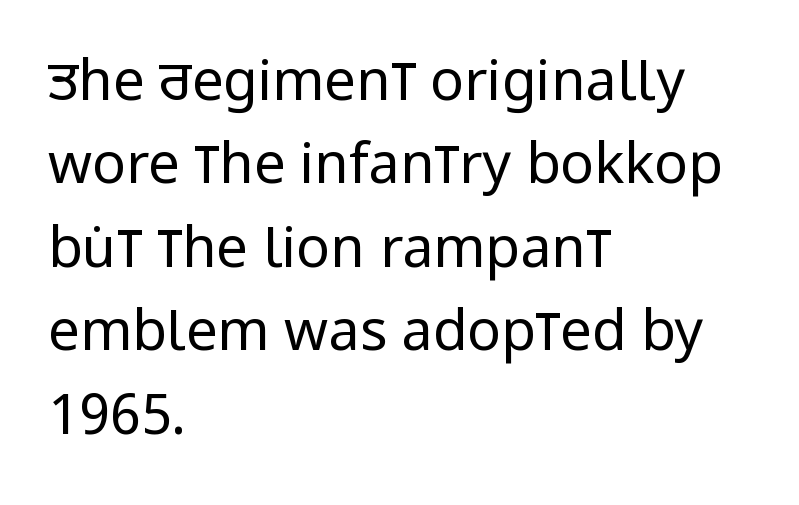
The image shows 56 px regular-weight, condensed sans-serif type, upright; set left-aligned, normal line spacing (1.49x), normal letter spacing, not underlined; low stroke contrast and a large x-height.
